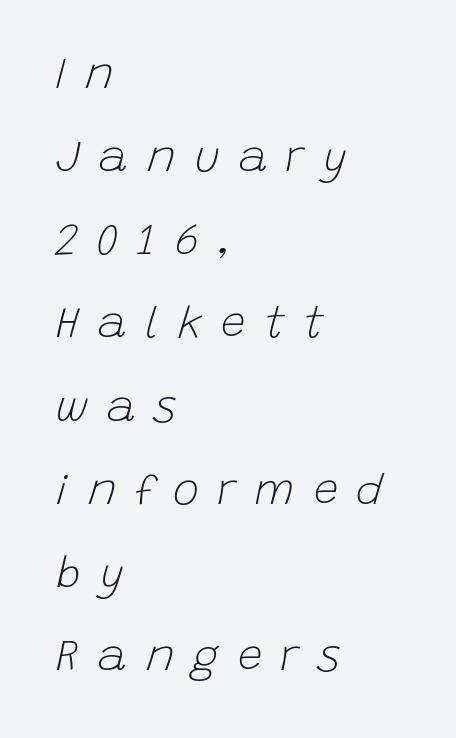
Q: Is the text bold? A: No.
Q: Is the text italic (slanted)? A: Yes, it leans right by about 15 degrees.
Q: Is the text underlined? A: No.
Q: How is the paragraph aligned? A: Left-aligned.
Q: Is the spacing between letters normal or unusually wide? A: Unusually wide.
Q: Width (condensed, normal, or wide)? A: Normal.
Q: Stroke contrast? A: Low.
Q: x-height? A: Large.
Q: Monospaced? A: No.
